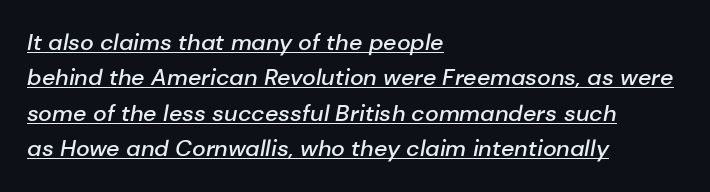
{"italic": "yes", "lean": "right", "slant_degrees": 10, "bold": "semi", "underline": "yes", "align": "left", "line_spacing": "normal", "line_spacing_ratio": 1.54, "letter_spacing": "normal", "letter_spacing_em": 0.0, "glyph_px": 23}
